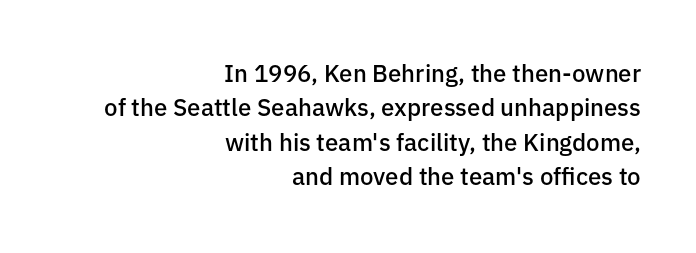
Q: Is the text bold? A: Semi-bold.
Q: Is the text italic (slanted)? A: No, it is upright.
Q: Is the text underlined? A: No.
Q: How is the paragraph aligned? A: Right-aligned.
Q: Is the spacing between letters normal or unusually wide? A: Normal.
Q: Is the spacing between lines tight, normal or loose? A: Normal.
